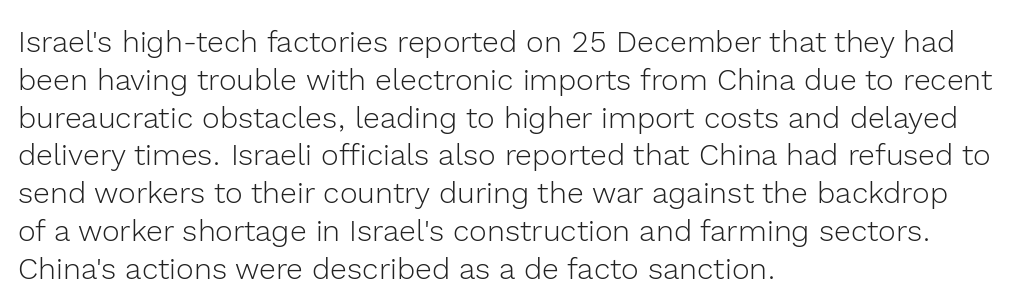
{"serif": "no", "italic": "no", "bold": "no", "weight": "light", "width": "normal", "x_height": "medium", "monospaced": "no", "underline": "no", "align": "left", "line_spacing": "normal", "line_spacing_ratio": 1.26, "letter_spacing": "normal", "letter_spacing_em": 0.0, "glyph_px": 30}
